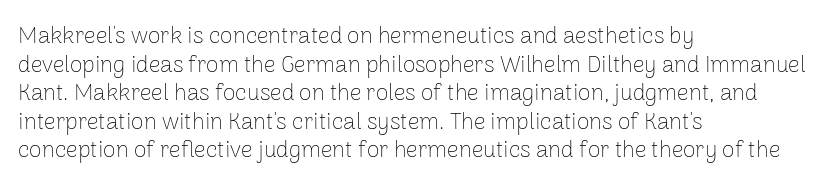
The image shows 23 px text type, upright; set left-aligned, line spacing 1.24x, normal letter spacing, not underlined.
